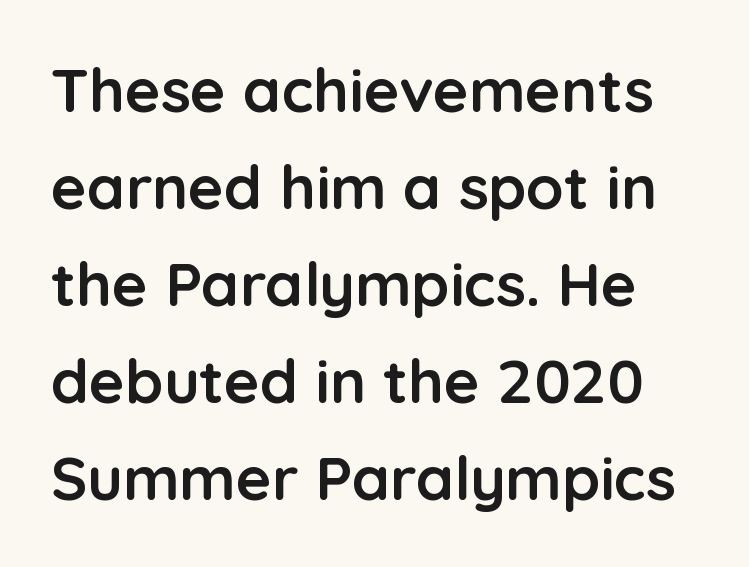
Q: Is the text bold? A: Yes.
Q: Is the text italic (slanted)? A: No, it is upright.
Q: Is the typeface a serif or a sans-serif typeface? A: Sans-serif.
Q: Is the text underlined? A: No.
Q: Is the spacing between letters normal or unusually wide? A: Normal.
Q: Is the spacing between lines tight, normal or loose? A: Normal.
Q: Width (condensed, normal, or wide)? A: Normal.
Q: Stroke contrast? A: Low.
Q: x-height? A: Medium.
Q: Monospaced? A: No.
